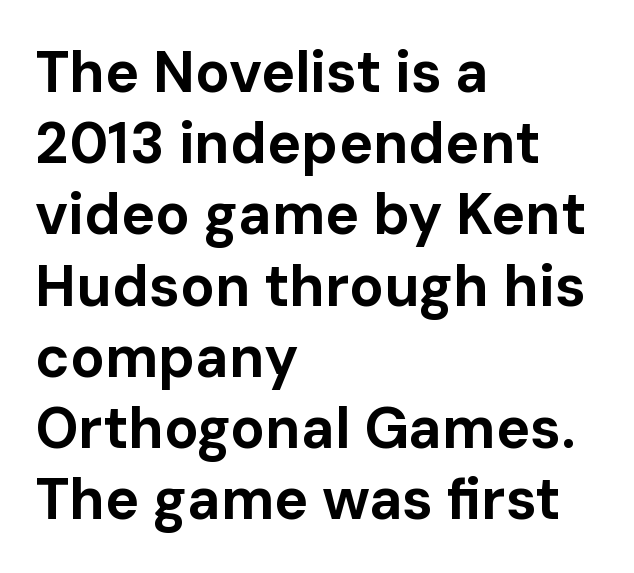
The setting favours the left margin, as ordinary paragraphs usually do. The type family on display is of the sans-serif kind. Whoever set this chose a conventional vertical rhythm. Honestly, the letter spacing is just normal — you wouldn't notice it. Any mark beneath the type? The region is blank. Nope, not italic — everything's standing straight.
